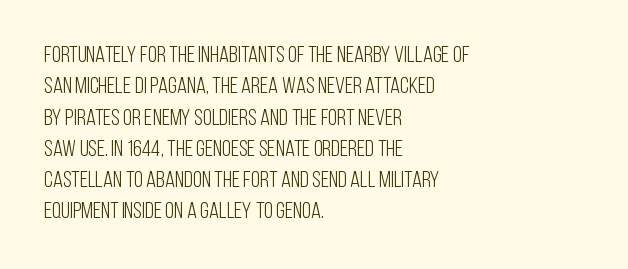
One glance says typical: line gaps are just what's usual. What stands out about the letter spacing? Nothing — it is the standard amount. This reads as an unemphasized weight, regular at the heaviest. The text block is weighted toward the left margin, trailing off unevenly rightward. Descender tails drop into unmarked territory. The specimen reads as upright at a glance.
